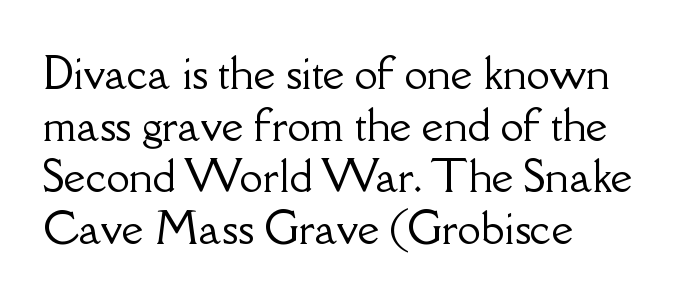
Rule under the text: the space is simply empty. The type family on display is of the serif kind. Looks like regular typesetting: each glyph gets only the width it needs. Posture: vertical. The horizontal fit of the characters is conventional and even.
